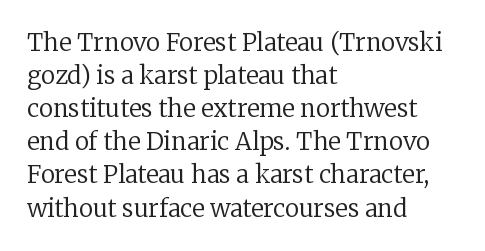
{"italic": "no", "bold": "no", "underline": "no", "align": "left", "line_spacing": "normal", "line_spacing_ratio": 1.38, "letter_spacing": "normal", "letter_spacing_em": 0.0, "glyph_px": 24}
